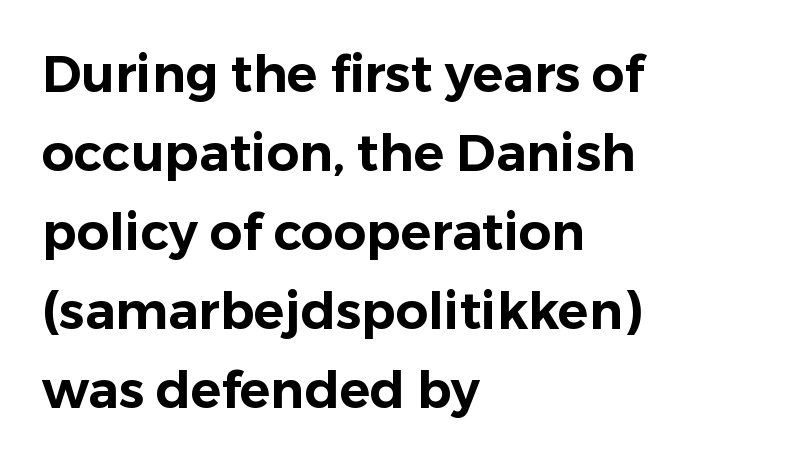
The type is set solid horizontally, with unmodified tracking. Serif or sans? Sans — the stroke terminals are bare. Words float on clear page, feet unadorned. In CSS terms this would be text-align: left. The face used here is proportionally spaced, like ordinary book or web type. Vertical spacing — default.
